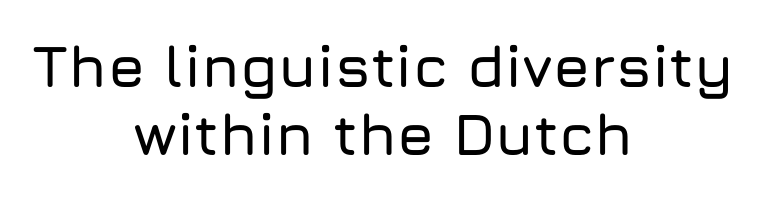
Think of a printed novel: that variable character pitch is what you see here. The tracking reads as untouched default to a designer's eye. Classification — sans serif. It's the straight-up-and-down kind of type. In CSS terms this would be text-align: center.
